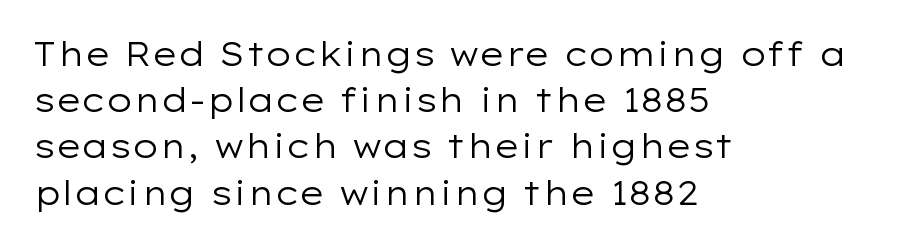
{"serif": "no", "italic": "no", "bold": "no", "weight": "regular", "width": "wide", "stroke_contrast": "low", "x_height": "medium", "monospaced": "no", "underline": "no", "align": "left", "line_spacing": "normal", "line_spacing_ratio": 1.4, "letter_spacing": "normal", "letter_spacing_em": 0.0, "glyph_px": 33}
